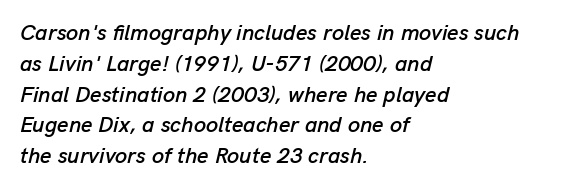
The image shows 22 px text type, italic (leaning right); set left-aligned, normal line spacing (1.4x), normal letter spacing, not underlined.
